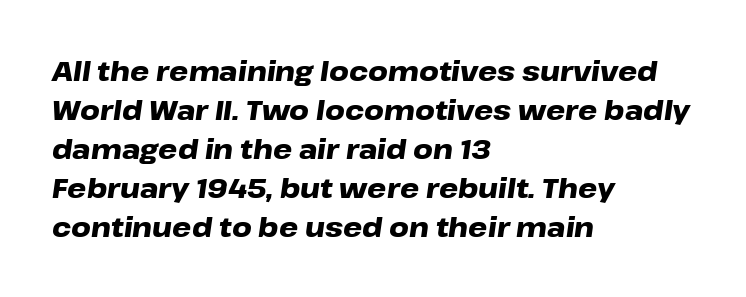
Q: Is the text bold? A: Yes.
Q: Is the text italic (slanted)? A: Yes, it leans right by about 8 degrees.
Q: Is the text underlined? A: No.
Q: How is the paragraph aligned? A: Left-aligned.
Q: Is the spacing between letters normal or unusually wide? A: Normal.
Q: Is the spacing between lines tight, normal or loose? A: Normal.
